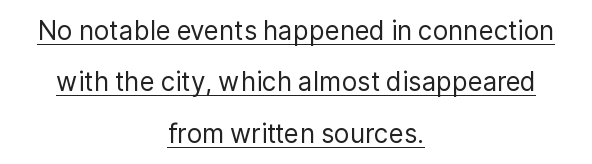
Stems here are at most as thick as an everyday book face. Characters remain perfectly vertical along every line. Rows of type keep a wide berth in the vertical direction. Underlined type. Compared with typical body copy, the letter spacing here is the same. Every row of glyphs is offset so its center matches the block's center.
